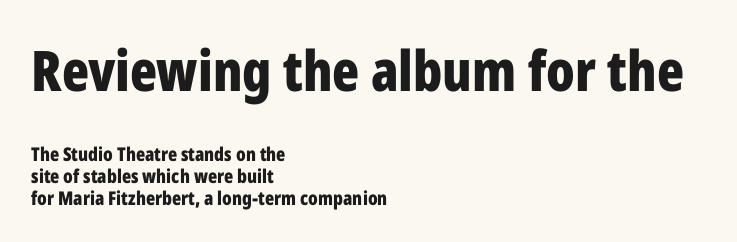
Q: Is the text bold? A: Yes.
Q: Is the text italic (slanted)? A: No, it is upright.
Q: Is the typeface a serif or a sans-serif typeface? A: Sans-serif.
Q: Is the text underlined? A: No.
Q: How is the paragraph aligned? A: Left-aligned.
Q: Is the spacing between letters normal or unusually wide? A: Normal.
Q: Is the spacing between lines tight, normal or loose? A: Tight.
Q: Which block of text is set in a larger size, the first (top) or the second (bottom)? A: The first (top) one.
Q: Width (condensed, normal, or wide)? A: Condensed.
Q: Stroke contrast? A: Low.
Q: x-height? A: Medium.
Q: Monospaced? A: No.
